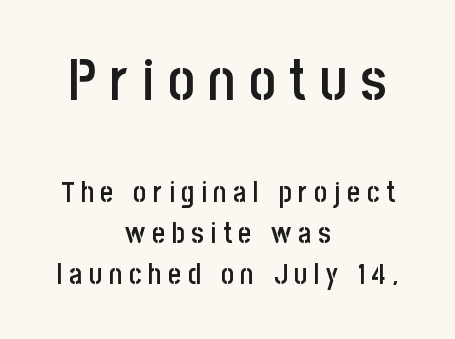
Q: Is the text bold? A: Semi-bold.
Q: Is the text italic (slanted)? A: No, it is upright.
Q: Is the typeface a serif or a sans-serif typeface? A: Sans-serif.
Q: Is the text underlined? A: No.
Q: How is the paragraph aligned? A: Centered.
Q: Is the spacing between letters normal or unusually wide? A: Unusually wide.
Q: Is the spacing between lines tight, normal or loose? A: Normal.
Q: Which block of text is set in a larger size, the first (top) or the second (bottom)? A: The first (top) one.
Q: Width (condensed, normal, or wide)? A: Condensed.
Q: Stroke contrast? A: Low.
Q: x-height? A: Large.
Q: Monospaced? A: No.
